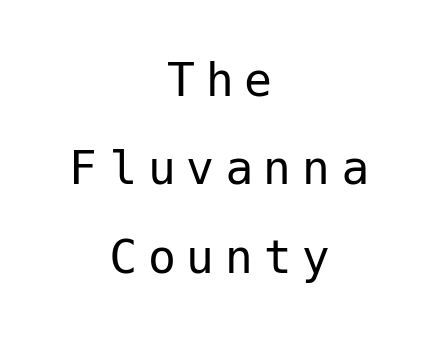
{"serif": "no", "italic": "no", "bold": "no", "weight": "regular", "width": "normal", "stroke_contrast": "low", "x_height": "medium", "underline": "no", "align": "center", "line_spacing": "normal", "line_spacing_ratio": 1.58, "glyph_px": 56}
